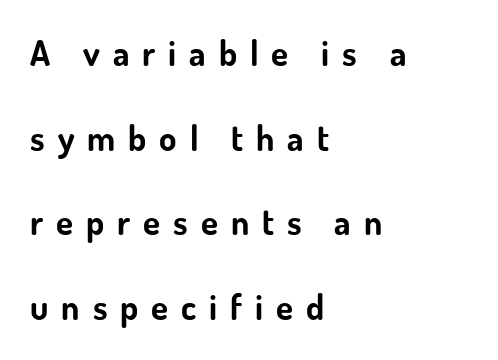
The image shows 35 px bold sans-serif type, upright; set left-aligned, loose line spacing (2.42x), unusually wide letter spacing (+0.37 em), not underlined; low stroke contrast and a small x-height.
